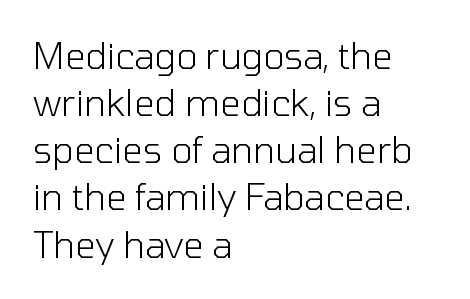
Q: Is the text bold? A: No.
Q: Is the text italic (slanted)? A: No, it is upright.
Q: Is the typeface a serif or a sans-serif typeface? A: Sans-serif.
Q: Is the text underlined? A: No.
Q: How is the paragraph aligned? A: Left-aligned.
Q: Is the spacing between letters normal or unusually wide? A: Normal.
Q: Is the spacing between lines tight, normal or loose? A: Normal.
Q: Width (condensed, normal, or wide)? A: Normal.
Q: Stroke contrast? A: Low.
Q: x-height? A: Medium.
Q: Monospaced? A: No.
